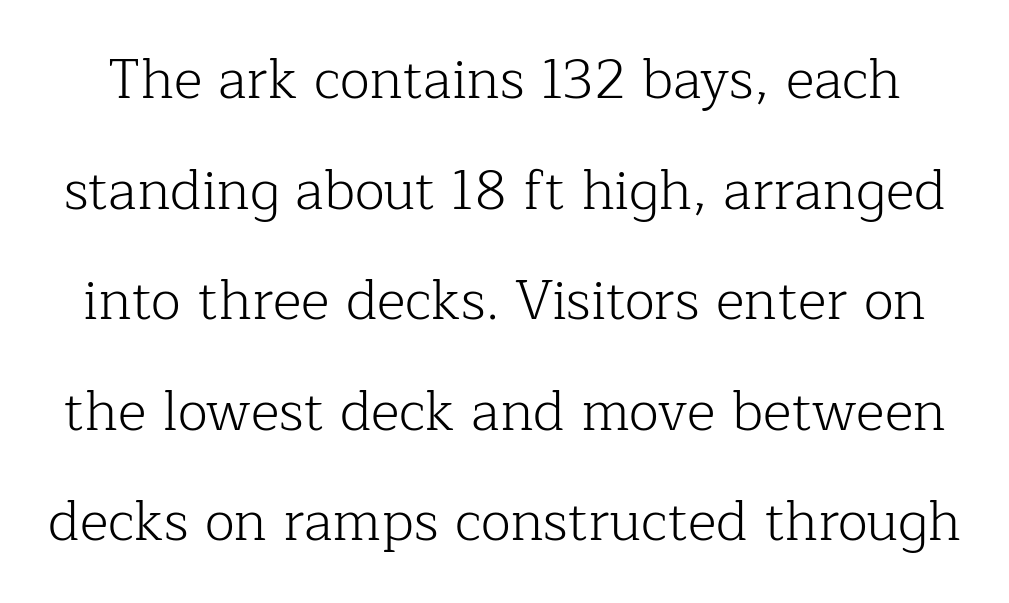
{"serif": "yes", "italic": "no", "bold": "no", "weight": "light", "width": "normal", "stroke_contrast": "low", "x_height": "medium", "monospaced": "no", "underline": "no", "line_spacing": "loose", "line_spacing_ratio": 2.01, "letter_spacing": "normal", "letter_spacing_em": 0.0, "glyph_px": 55}
